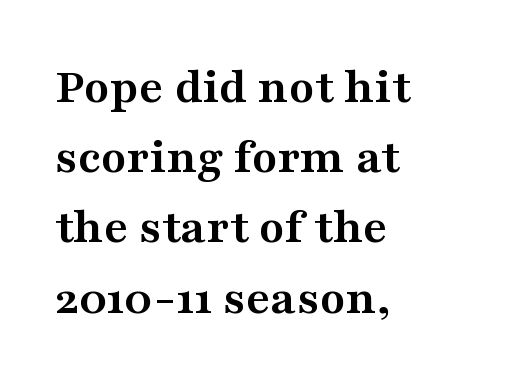
Q: Is the text bold? A: Yes.
Q: Is the text italic (slanted)? A: No, it is upright.
Q: Is the typeface a serif or a sans-serif typeface? A: Serif.
Q: Is the text underlined? A: No.
Q: How is the paragraph aligned? A: Left-aligned.
Q: Is the spacing between letters normal or unusually wide? A: Normal.
Q: Is the spacing between lines tight, normal or loose? A: Normal.
Q: Width (condensed, normal, or wide)? A: Wide.
Q: Stroke contrast? A: Medium.
Q: x-height? A: Medium.
Q: Monospaced? A: No.
